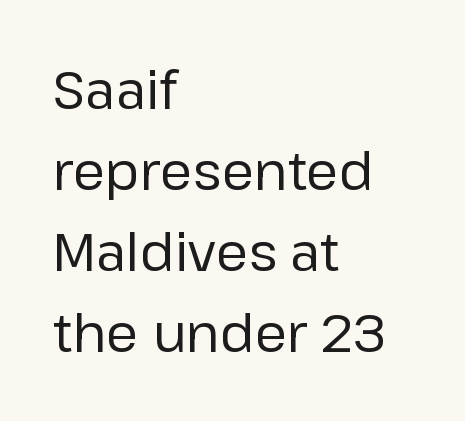
Ordinary non-slanted type is in use. Looks like regular typesetting: each glyph gets only the width it needs. Visually the block forms a straight wall on the left and a jagged coastline on the right. Each stroke keeps to a modest, everyday thickness or less.
